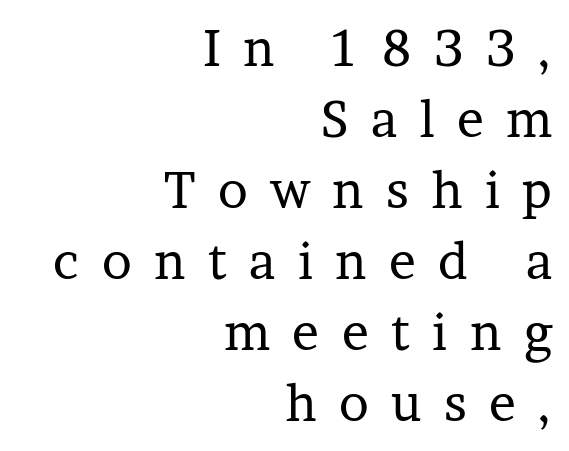
A typesetter would call this proportional, since set widths differ per character. The letters stand upright; this is a roman face. The line texture is sparse and dotted thanks to wide tracking. Think standard paragraph weight, or any step lighter than that.
